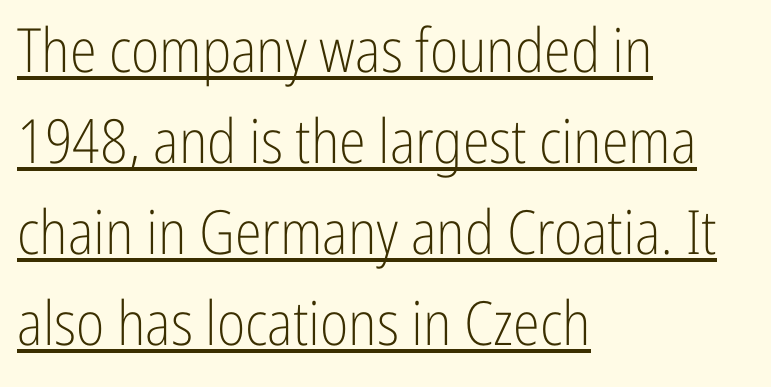
The image shows 61 px light, condensed sans-serif type, upright; set left-aligned, normal line spacing (1.49x), normal letter spacing, underlined; low stroke contrast and a medium x-height.
